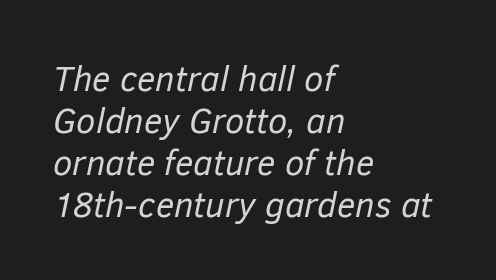
{"italic": "yes", "lean": "right", "slant_degrees": 12, "bold": "no", "weight": "regular", "width": "normal", "stroke_contrast": "low", "x_height": "medium", "monospaced": "no", "underline": "no", "align": "left", "line_spacing_ratio": 1.2, "letter_spacing": "normal", "letter_spacing_em": 0.0, "glyph_px": 35}
